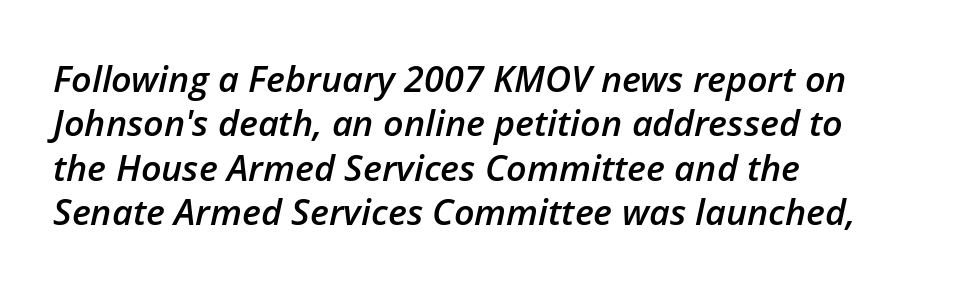
Q: Is the text bold? A: Semi-bold.
Q: Is the text italic (slanted)? A: Yes, it leans right by about 12 degrees.
Q: Is the text underlined? A: No.
Q: How is the paragraph aligned? A: Left-aligned.
Q: Is the spacing between letters normal or unusually wide? A: Normal.
Q: Width (condensed, normal, or wide)? A: Normal.
Q: Stroke contrast? A: Low.
Q: x-height? A: Medium.
Q: Monospaced? A: No.
